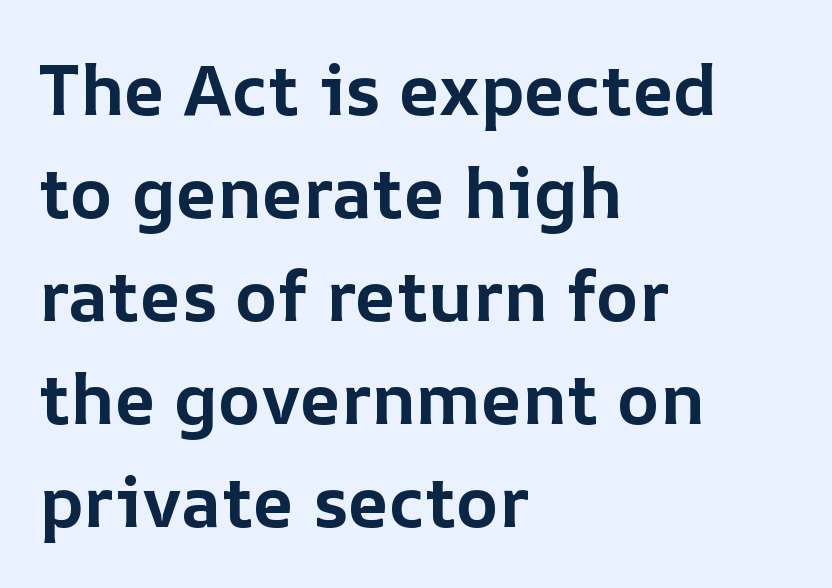
{"italic": "no", "bold": "yes", "weight": "bold", "width": "normal", "stroke_contrast": "low", "x_height": "medium", "monospaced": "no", "underline": "no", "align": "left", "line_spacing": "normal", "line_spacing_ratio": 1.45, "letter_spacing": "normal", "letter_spacing_em": 0.0, "glyph_px": 71}
